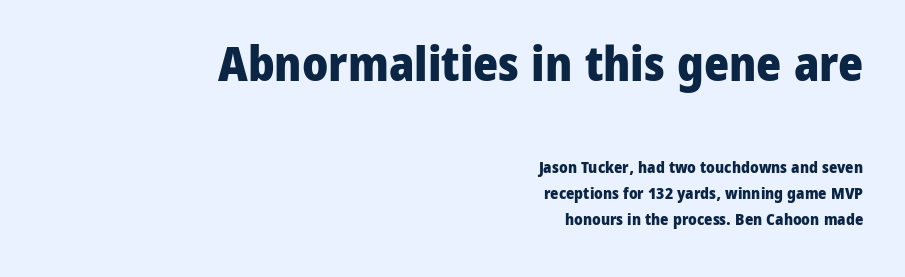
Larger block? The one above; the one below is distinctly smaller. A sans-serif font was chosen for this passage. Plain, unruled lines of type. The compositor pushed each line to the right boundary.
